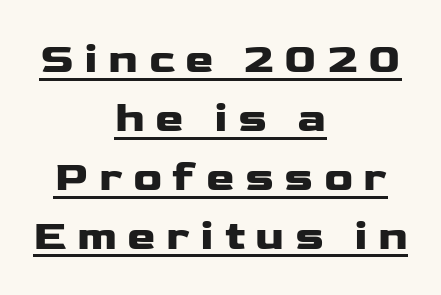
This rendering uses center alignment, leaving both contours irregular but symmetric. In terms of letterspacing, this is a distinctly airy, spread setting. This is heavy type, rendered in bold. Decoration check: the copy is underlined.
